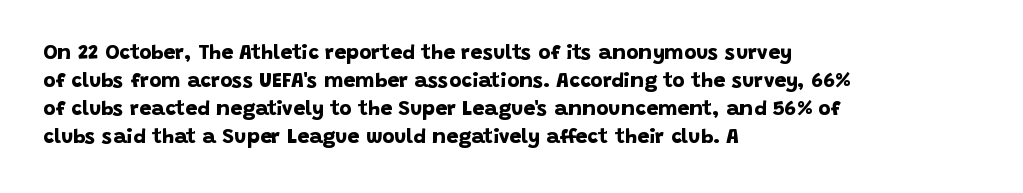
Q: Is the text bold? A: Yes.
Q: Is the text underlined? A: No.
Q: How is the paragraph aligned? A: Left-aligned.
Q: Is the spacing between letters normal or unusually wide? A: Normal.
Q: Is the spacing between lines tight, normal or loose? A: Normal.
